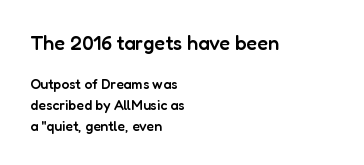
Words appear dense and cohesive because spacing is normal. Letters rest on an invisible, unmarked baseline. The leading is moderate, giving the passage an even texture. Typesetter's note: demi weight, one step under bold.
